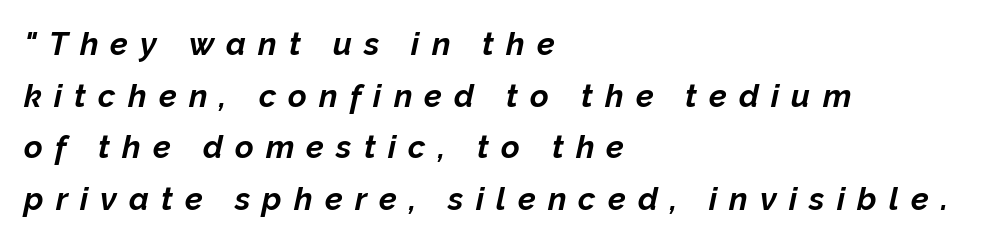
{"italic": "yes", "lean": "right", "slant_degrees": 12, "bold": "yes", "weight": "bold", "width": "normal", "stroke_contrast": "low", "x_height": "medium", "monospaced": "no", "underline": "no", "align": "left", "line_spacing": "normal", "line_spacing_ratio": 1.61, "letter_spacing": "wide", "letter_spacing_em": 0.38, "glyph_px": 32}
